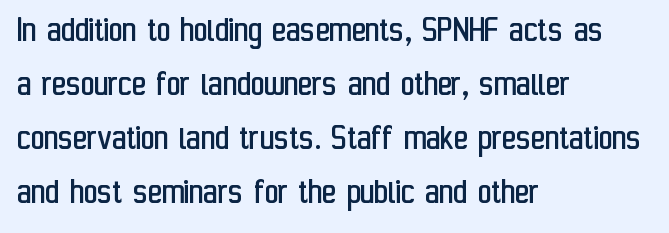
The image shows 38 px regular-weight, condensed sans-serif type, upright; set left-aligned, normal line spacing (1.42x), normal letter spacing, not underlined; low stroke contrast and a medium x-height.
